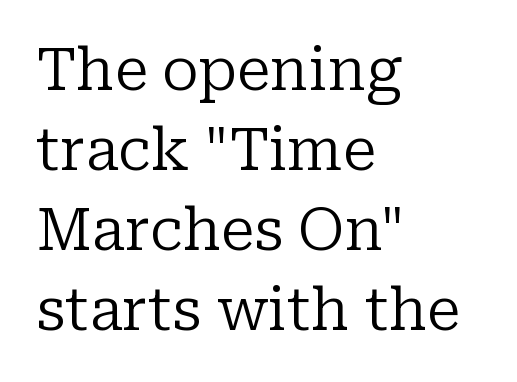
{"serif": "yes", "italic": "no", "bold": "no", "weight": "regular", "width": "normal", "stroke_contrast": "low", "x_height": "medium", "monospaced": "no", "underline": "no", "align": "left", "line_spacing": "normal", "line_spacing_ratio": 1.38, "letter_spacing": "normal", "letter_spacing_em": 0.0, "glyph_px": 58}
